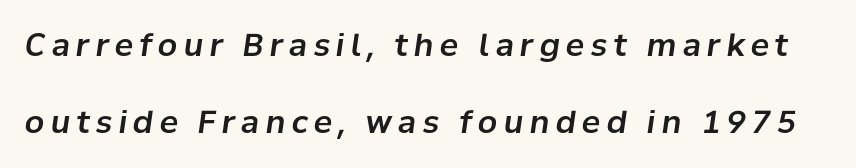
{"italic": "yes", "lean": "right", "slant_degrees": 8, "width": "normal", "stroke_contrast": "low", "x_height": "medium", "monospaced": "no", "underline": "no", "line_spacing": "loose", "line_spacing_ratio": 2.49, "letter_spacing": "wide", "letter_spacing_em": 0.2, "glyph_px": 31}
